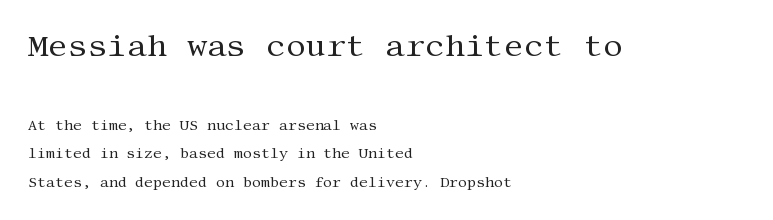
{"serif": "yes", "italic": "no", "bold": "no", "weight": "regular", "width": "normal", "stroke_contrast": "medium", "x_height": "large", "underline": "no", "align": "left", "line_spacing": "loose", "line_spacing_ratio": 2.06, "letter_spacing": "normal", "letter_spacing_em": 0.0, "larger_block": "first", "size_ratio": 2.21, "glyph_px": 31}
